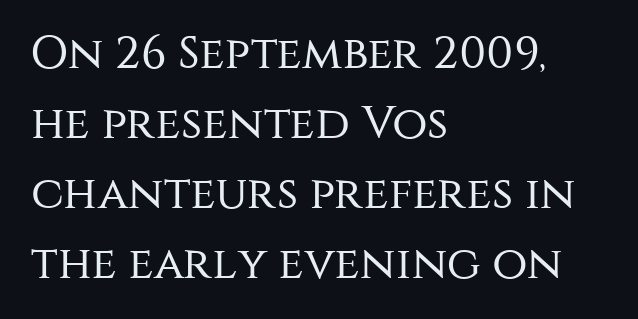
The image shows 46 px regular-weight sans-serif type, upright; set left-aligned, normal line spacing (1.52x), normal letter spacing, not underlined; medium stroke contrast and a large x-height.
